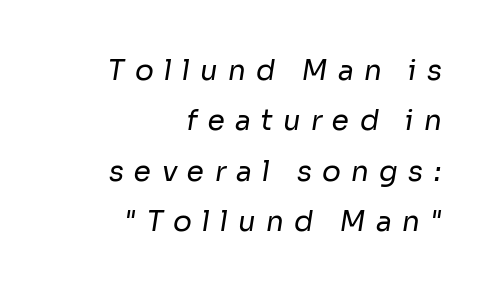
In CSS terms this would be text-align: right. The letterforms sit at book weight or below. Letterform terminals end flat and unadorned throughout the passage. Each row of text sits above clean, open space. Observe the wide spacing: letters keep a clear distance from each other.
